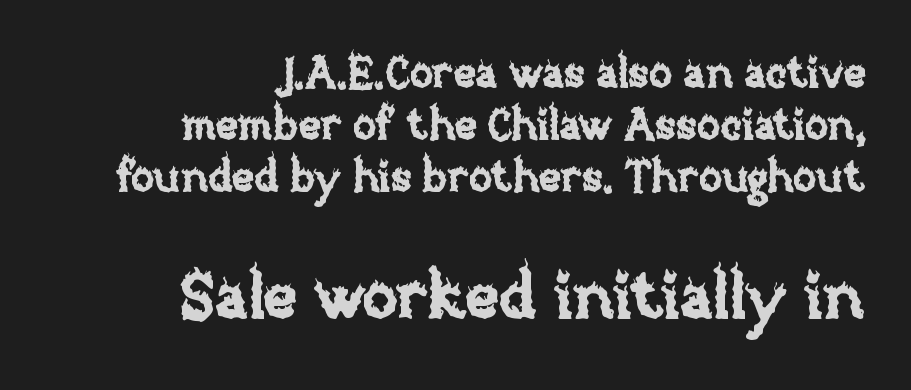
{"italic": "no", "width": "normal", "stroke_contrast": "low", "x_height": "large", "monospaced": "no", "underline": "no", "align": "right", "line_spacing_ratio": 1.21, "letter_spacing": "normal", "letter_spacing_em": 0.0, "larger_block": "second", "size_ratio": 1.51, "glyph_px": 65}
